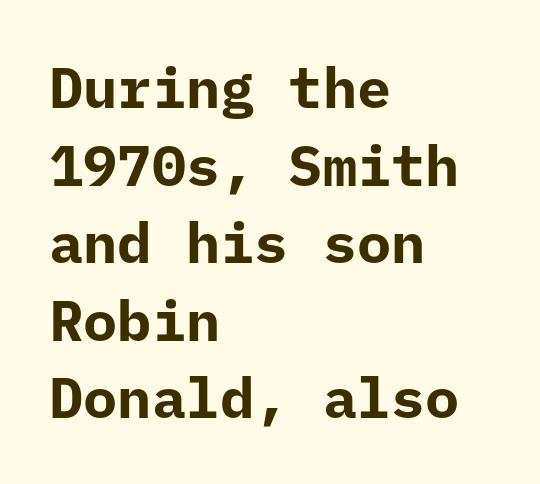
{"serif": "no", "italic": "no", "bold": "yes", "weight": "bold", "width": "normal", "stroke_contrast": "low", "x_height": "medium", "monospaced": "yes", "underline": "no", "align": "left", "line_spacing": "normal", "line_spacing_ratio": 1.36, "letter_spacing": "normal", "letter_spacing_em": 0.0, "glyph_px": 57}
